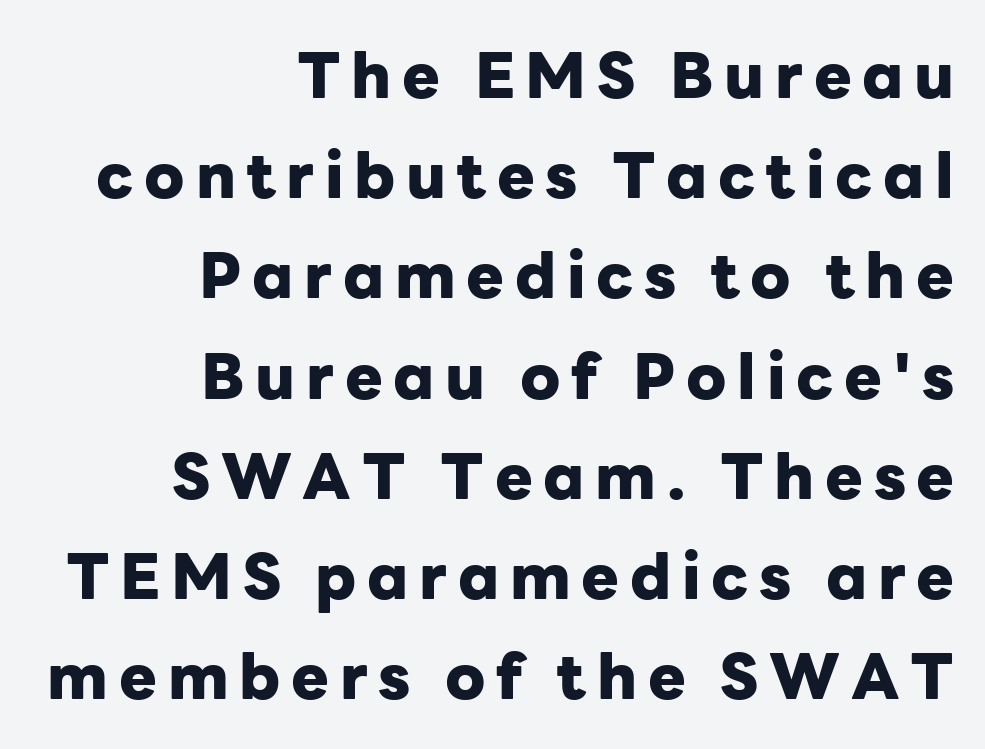
The image shows 63 px heavy sans-serif type, upright; set right-aligned, normal line spacing (1.59x), not underlined; low stroke contrast and a medium x-height.
